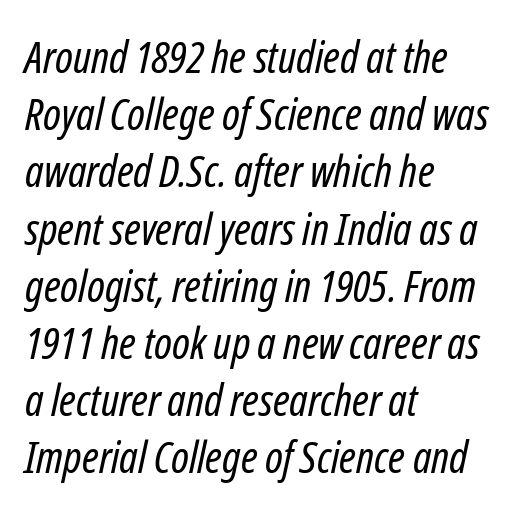
The image shows 44 px regular-weight, condensed type, italic (leaning right); set left-aligned, normal line spacing (1.3x), normal letter spacing, not underlined; low stroke contrast and a medium x-height.
